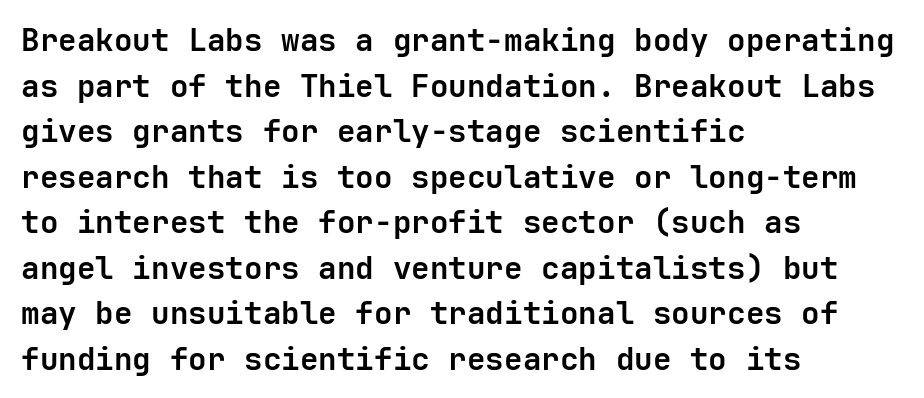
The line-height multiplier appears to be the usual default. Unlike italic type, these characters show no tilt at all. The type is set solid horizontally, with unmodified tracking. Heft: maximum for text — a bold. In CSS terms this would be text-align: left.
